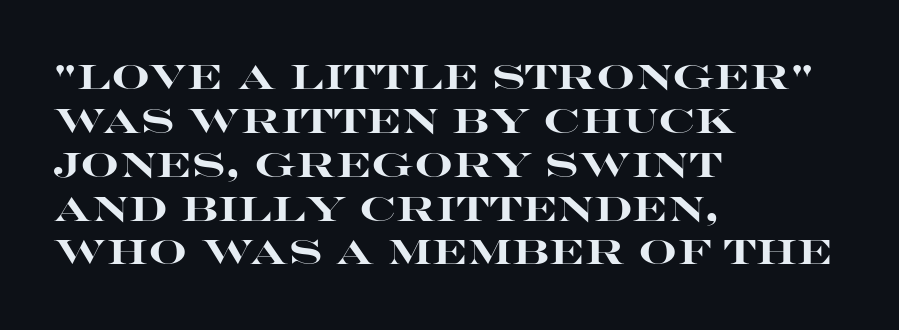
Q: Is the text bold? A: Yes.
Q: Is the text italic (slanted)? A: No, it is upright.
Q: Is the typeface a serif or a sans-serif typeface? A: Serif.
Q: Is the text underlined? A: No.
Q: How is the paragraph aligned? A: Left-aligned.
Q: Is the spacing between letters normal or unusually wide? A: Normal.
Q: Is the spacing between lines tight, normal or loose? A: Normal.
Q: Width (condensed, normal, or wide)? A: Wide.
Q: Stroke contrast? A: High.
Q: x-height? A: Large.
Q: Monospaced? A: No.
